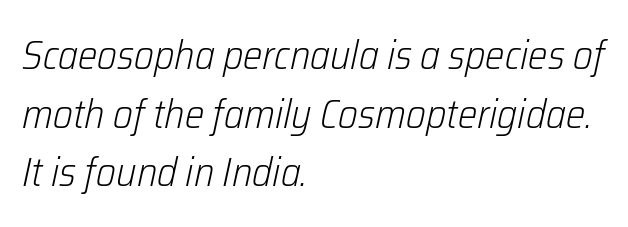
The image shows 41 px light, condensed type, italic (leaning right); set left-aligned, normal line spacing (1.43x), normal letter spacing, not underlined; low stroke contrast and a medium x-height.
